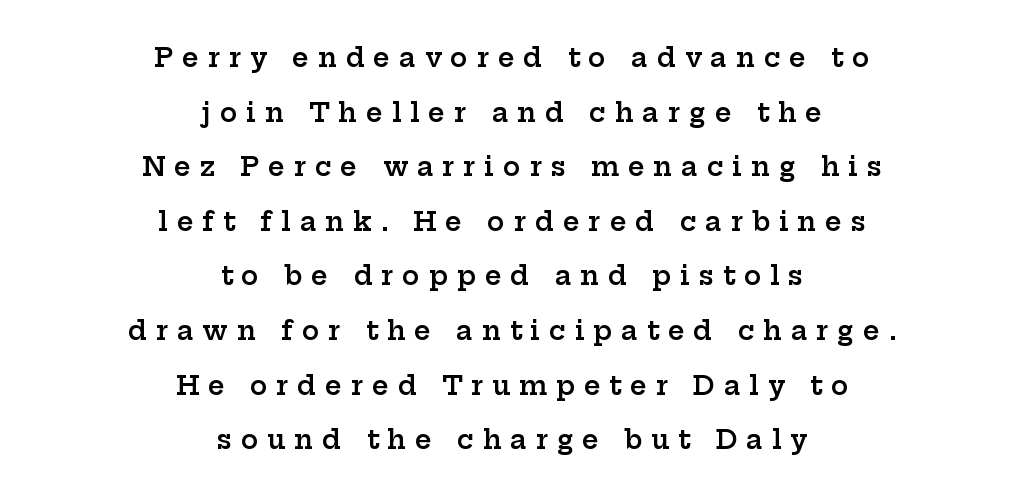
Q: Is the text bold? A: Semi-bold.
Q: Is the text italic (slanted)? A: No, it is upright.
Q: Is the text underlined? A: No.
Q: How is the paragraph aligned? A: Centered.
Q: Is the spacing between letters normal or unusually wide? A: Unusually wide.
Q: Is the spacing between lines tight, normal or loose? A: Loose.
